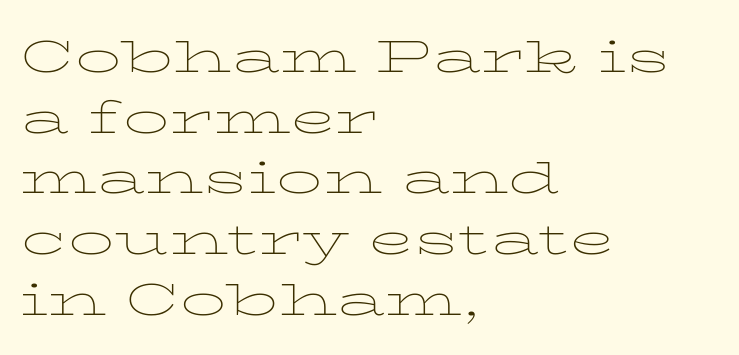
{"serif": "yes", "italic": "no", "bold": "no", "weight": "thin", "width": "wide", "stroke_contrast": "low", "x_height": "medium", "monospaced": "no", "underline": "no", "align": "left", "line_spacing": "normal", "line_spacing_ratio": 1.32, "letter_spacing": "normal", "letter_spacing_em": 0.0, "glyph_px": 46}
